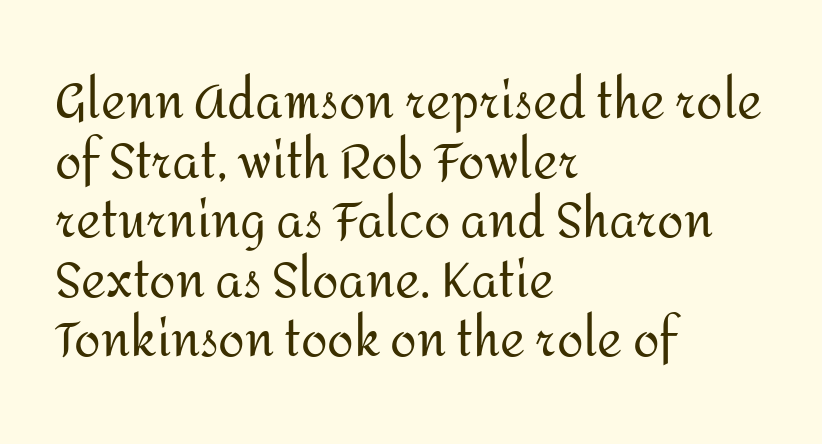
{"serif": "no", "italic": "no", "bold": "no", "weight": "regular", "width": "normal", "stroke_contrast": "medium", "x_height": "medium", "monospaced": "no", "underline": "no", "align": "left", "line_spacing_ratio": 1.24, "letter_spacing": "normal", "letter_spacing_em": 0.0, "glyph_px": 48}
